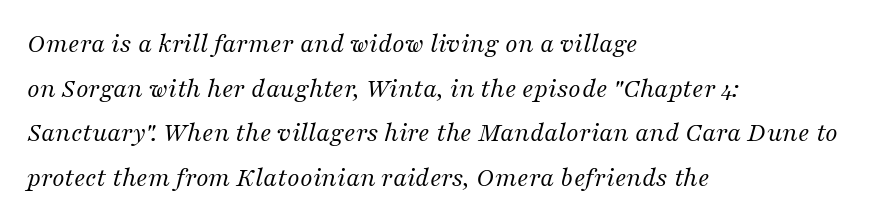
The image shows 28 px regular-weight serif type, italic (leaning right); set left-aligned, normal line spacing (1.59x), normal letter spacing, not underlined; medium stroke contrast and a medium x-height.
